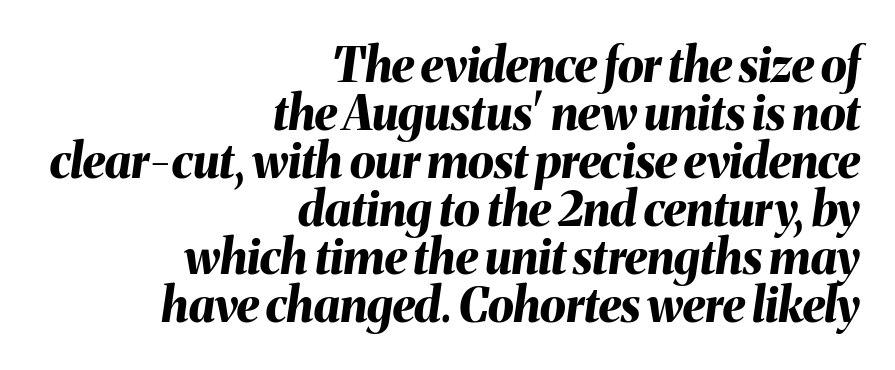
Q: Is the text bold? A: Yes.
Q: Is the text italic (slanted)? A: Yes, it leans right by about 8 degrees.
Q: Is the text underlined? A: No.
Q: How is the paragraph aligned? A: Right-aligned.
Q: Is the spacing between letters normal or unusually wide? A: Normal.
Q: Is the spacing between lines tight, normal or loose? A: Tight.
Q: Width (condensed, normal, or wide)? A: Normal.
Q: Stroke contrast? A: Medium.
Q: x-height? A: Medium.
Q: Monospaced? A: No.
